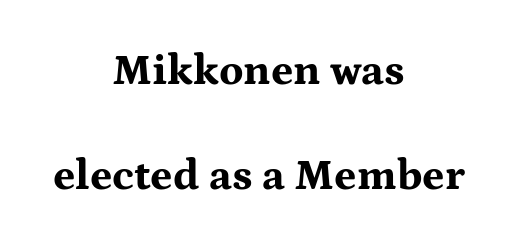
{"serif": "yes", "italic": "no", "bold": "yes", "weight": "bold", "width": "wide", "stroke_contrast": "medium", "x_height": "medium", "monospaced": "no", "underline": "no", "align": "center", "line_spacing": "loose", "line_spacing_ratio": 2.44, "letter_spacing": "normal", "letter_spacing_em": 0.0, "glyph_px": 43}
